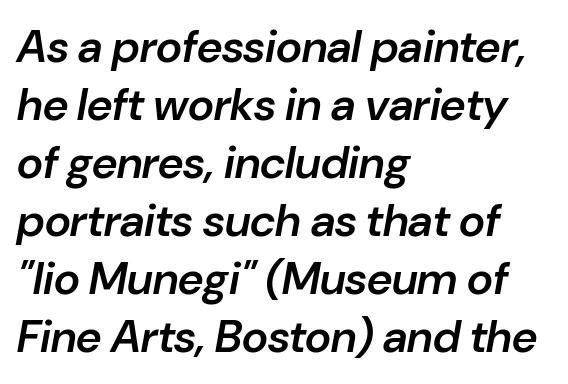
Q: Is the text bold? A: Semi-bold.
Q: Is the text italic (slanted)? A: Yes, it leans right by about 10 degrees.
Q: Is the text underlined? A: No.
Q: How is the paragraph aligned? A: Left-aligned.
Q: Is the spacing between letters normal or unusually wide? A: Normal.
Q: Is the spacing between lines tight, normal or loose? A: Normal.
Q: Width (condensed, normal, or wide)? A: Normal.
Q: Stroke contrast? A: Low.
Q: x-height? A: Medium.
Q: Monospaced? A: No.
